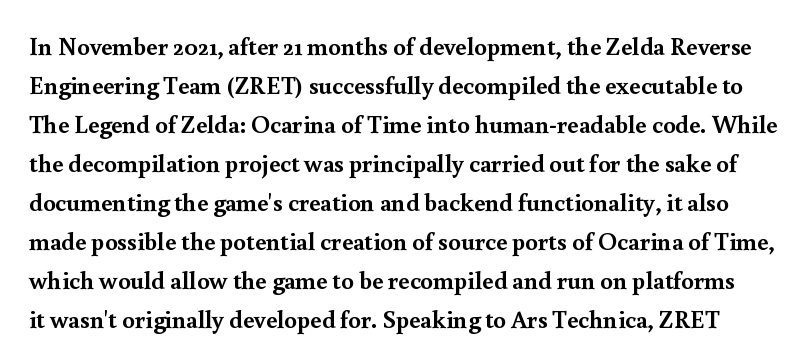
Pretty heavy lettering here — definitely bold. Short note: letters normally spaced. Posture: straight, roman, zero tilt. This rendering features lettering with no underline.
